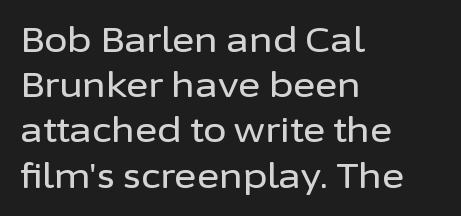
The image shows 34 px sans-serif type, upright; set left-aligned, normal line spacing (1.33x), normal letter spacing, not underlined; low stroke contrast and a medium x-height.
